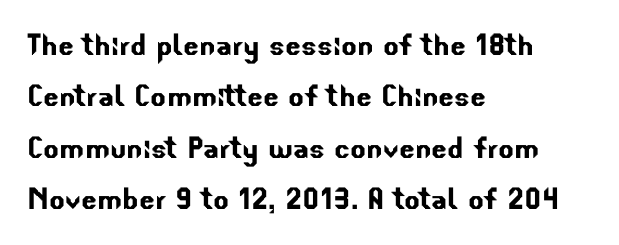
The image shows 37 px sans-serif type; set left-aligned, normal line spacing (1.39x), normal letter spacing, not underlined; low stroke contrast and a small x-height.
